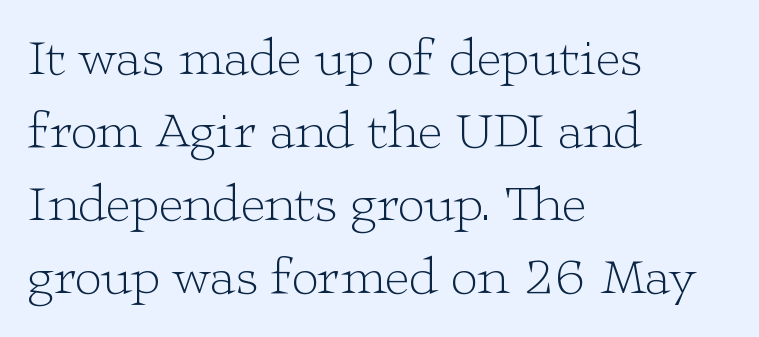
The image shows 53 px light, wide serif type, upright; set left-aligned, normal line spacing (1.38x), normal letter spacing, not underlined; low stroke contrast and a medium x-height.
